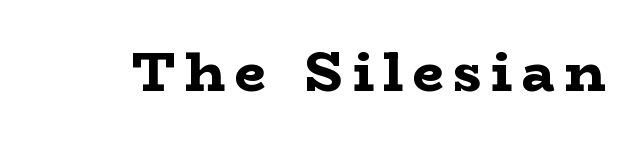
Q: Is the text bold? A: Yes.
Q: Is the text italic (slanted)? A: No, it is upright.
Q: Is the typeface a serif or a sans-serif typeface? A: Serif.
Q: Is the text underlined? A: No.
Q: Width (condensed, normal, or wide)? A: Wide.
Q: Stroke contrast? A: Low.
Q: x-height? A: Medium.
Q: Monospaced? A: No.
